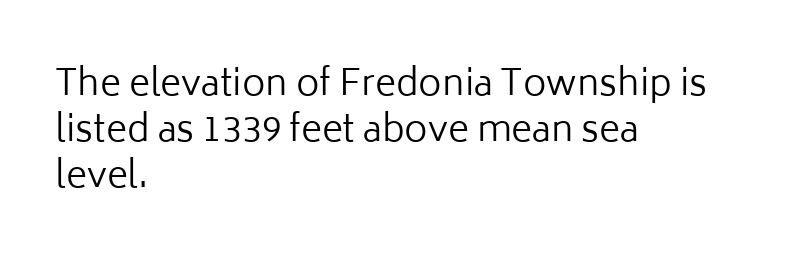
The space beneath each line is pristine and unruled. The vertical gap from one line to the next is medium. A typesetter would label this face a sans. In CSS terms this would be text-align: left. Compared with a typical body face, this is equally light or lighter still.
